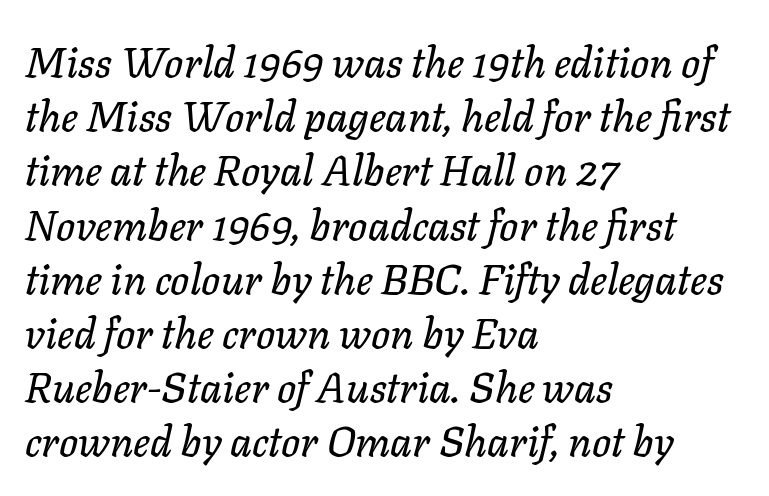
The image shows 42 px text type, italic (leaning right); set left-aligned, normal line spacing (1.29x), normal letter spacing, not underlined; low stroke contrast and a medium x-height.
